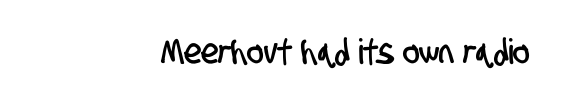
{"serif": "no", "width": "condensed", "stroke_contrast": "low", "x_height": "large", "monospaced": "no", "underline": "no", "align": "right", "letter_spacing": "normal", "letter_spacing_em": 0.0, "glyph_px": 35}
